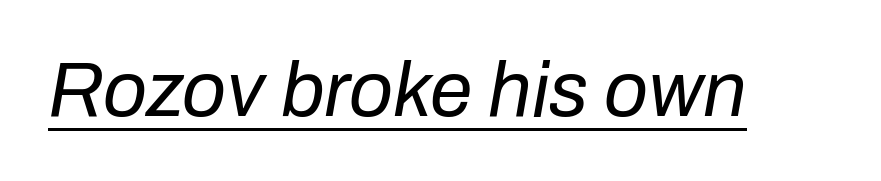
{"italic": "yes", "lean": "right", "slant_degrees": 10, "bold": "no", "weight": "regular", "width": "normal", "stroke_contrast": "low", "x_height": "medium", "monospaced": "no", "underline": "yes", "letter_spacing": "normal", "letter_spacing_em": 0.0, "glyph_px": 77}
